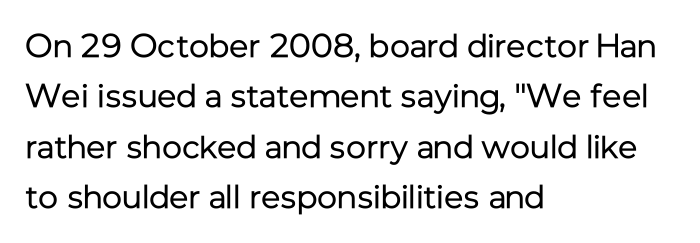
{"serif": "no", "italic": "no", "bold": "no", "weight": "regular", "width": "normal", "stroke_contrast": "low", "x_height": "medium", "monospaced": "no", "underline": "no", "align": "left", "line_spacing": "normal", "line_spacing_ratio": 1.53, "letter_spacing": "normal", "letter_spacing_em": 0.0, "glyph_px": 33}
